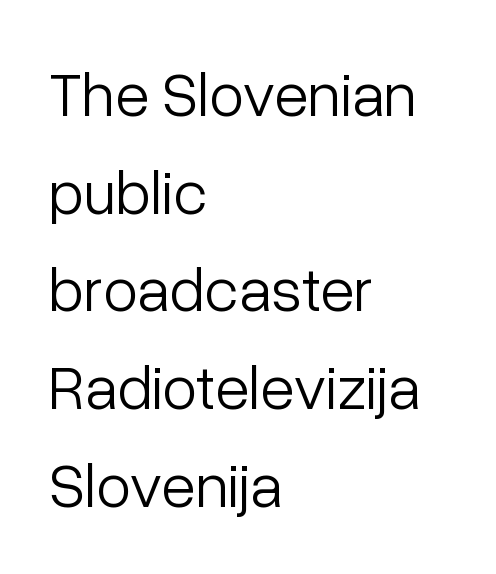
Q: Is the text bold? A: No.
Q: Is the text italic (slanted)? A: No, it is upright.
Q: Is the typeface a serif or a sans-serif typeface? A: Sans-serif.
Q: Is the text underlined? A: No.
Q: How is the paragraph aligned? A: Left-aligned.
Q: Is the spacing between letters normal or unusually wide? A: Normal.
Q: Is the spacing between lines tight, normal or loose? A: Normal.
Q: Width (condensed, normal, or wide)? A: Normal.
Q: Stroke contrast? A: Low.
Q: x-height? A: Medium.
Q: Monospaced? A: No.
